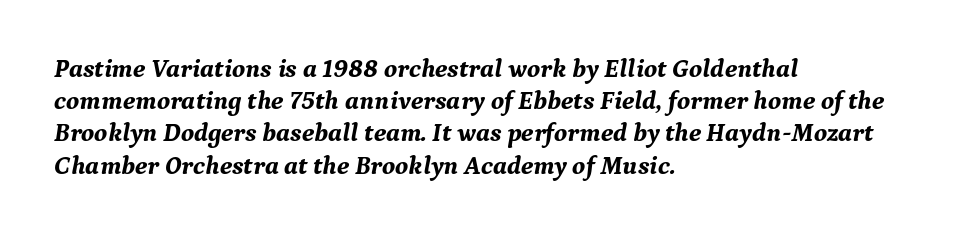
The image shows 26 px bold type, italic (leaning right); set left-aligned, line spacing 1.24x, normal letter spacing, not underlined.
